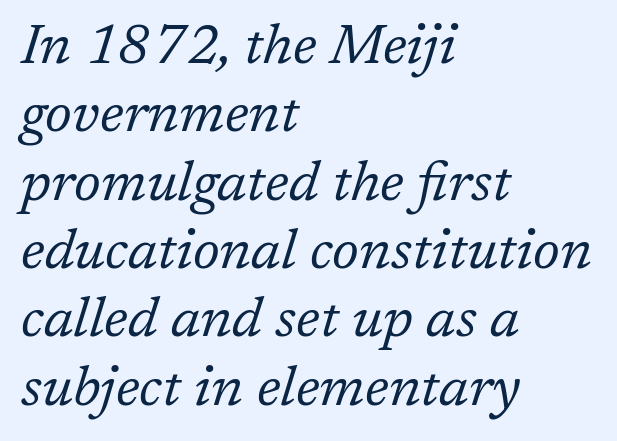
{"serif": "yes", "italic": "yes", "lean": "right", "slant_degrees": 17, "bold": "no", "weight": "regular", "width": "normal", "stroke_contrast": "low", "x_height": "medium", "monospaced": "no", "underline": "no", "align": "left", "line_spacing_ratio": 1.22, "letter_spacing": "normal", "letter_spacing_em": 0.0, "glyph_px": 56}
